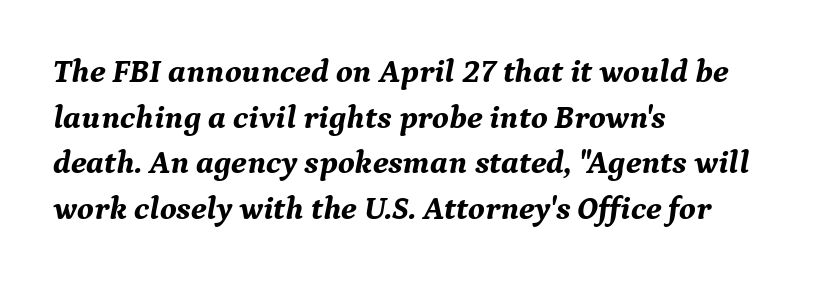
{"serif": "yes", "italic": "yes", "lean": "right", "slant_degrees": 9, "bold": "yes", "weight": "bold", "width": "normal", "stroke_contrast": "medium", "x_height": "medium", "monospaced": "no", "underline": "no", "align": "left", "line_spacing": "normal", "line_spacing_ratio": 1.38, "letter_spacing": "normal", "letter_spacing_em": 0.0, "glyph_px": 33}
